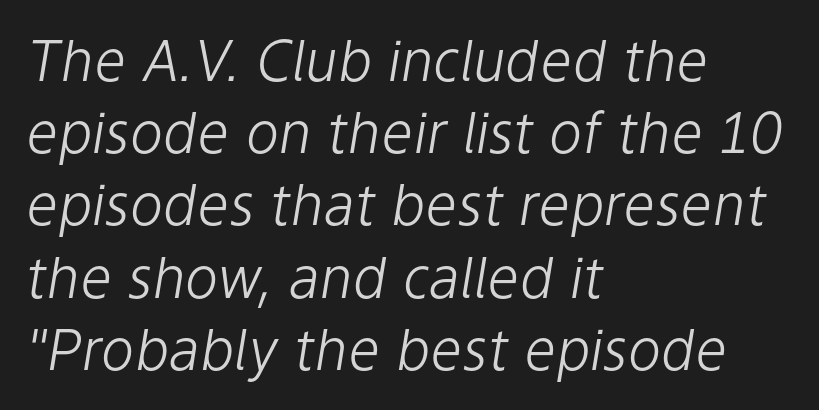
Q: Is the text bold? A: No.
Q: Is the text italic (slanted)? A: Yes, it leans right by about 9 degrees.
Q: Is the text underlined? A: No.
Q: How is the paragraph aligned? A: Left-aligned.
Q: Is the spacing between letters normal or unusually wide? A: Normal.
Q: Is the spacing between lines tight, normal or loose? A: Normal.
Q: Width (condensed, normal, or wide)? A: Normal.
Q: Stroke contrast? A: Low.
Q: x-height? A: Medium.
Q: Monospaced? A: No.
